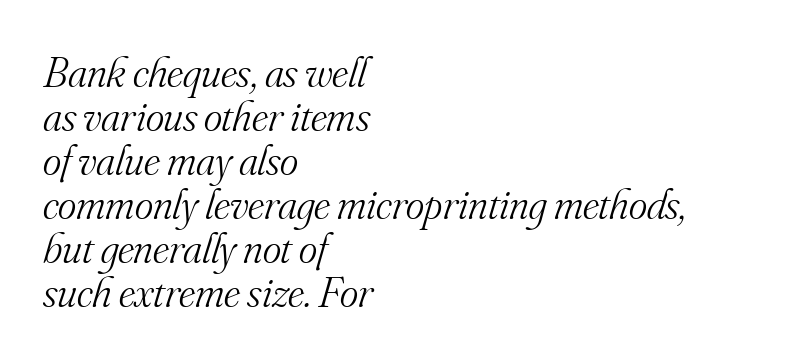
{"serif": "yes", "italic": "yes", "lean": "right", "slant_degrees": 16, "bold": "no", "weight": "light", "width": "normal", "stroke_contrast": "medium", "x_height": "small", "monospaced": "no", "underline": "no", "align": "left", "line_spacing": "tight", "line_spacing_ratio": 1.0, "letter_spacing": "normal", "letter_spacing_em": 0.0, "glyph_px": 44}
